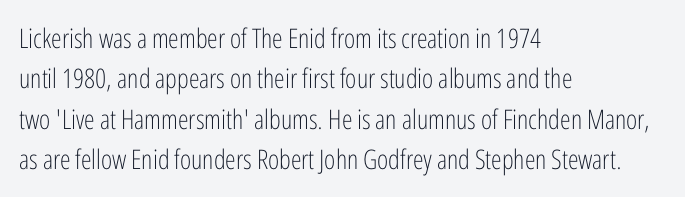
The passage shown stacks its lines at a standard gap. Students, note that the glyphs here touch the page at normal intervals. This reads as an unemphasized weight, regular at the heaviest. Typeset ragged right — the left edge is the straight one. No italicization has been applied; the sample stays upright.
